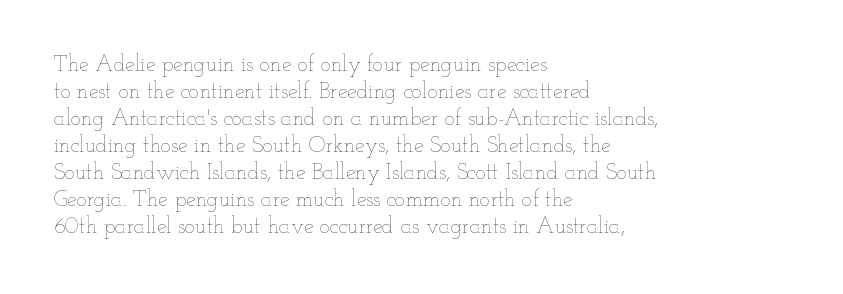
The image shows 22 px text type, upright; set left-aligned, line spacing 1.23x, normal letter spacing, not underlined.
